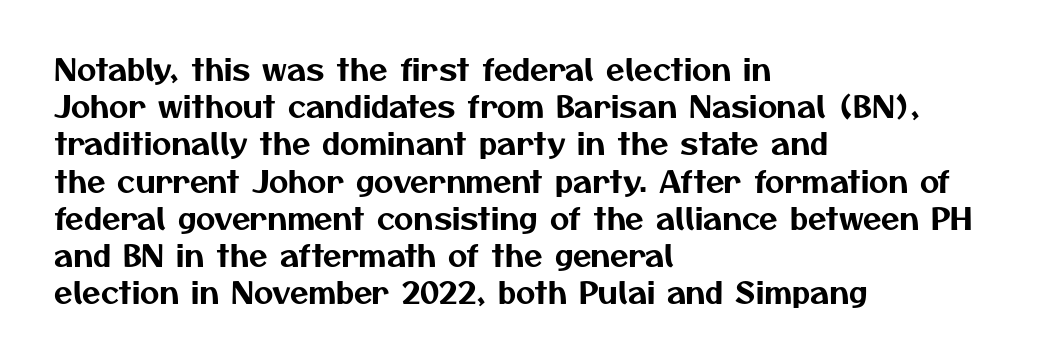
{"serif": "no", "width": "normal", "stroke_contrast": "medium", "x_height": "medium", "monospaced": "no", "underline": "no", "align": "left", "line_spacing_ratio": 1.24, "letter_spacing": "normal", "letter_spacing_em": 0.0, "glyph_px": 30}
